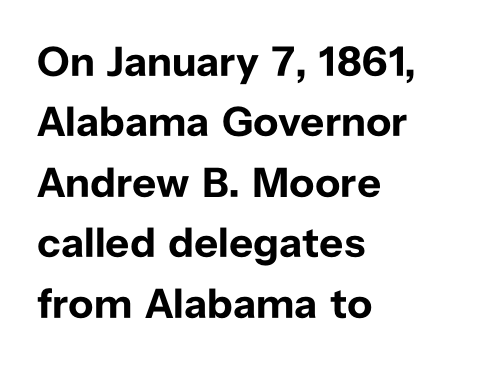
The image shows 42 px bold sans-serif type, upright; set left-aligned, normal line spacing (1.44x), normal letter spacing, not underlined; low stroke contrast and a medium x-height.
